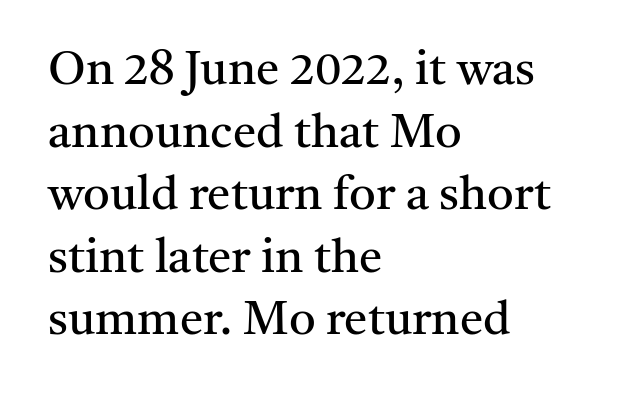
Q: Is the text bold? A: No.
Q: Is the text italic (slanted)? A: No, it is upright.
Q: Is the typeface a serif or a sans-serif typeface? A: Serif.
Q: Is the text underlined? A: No.
Q: How is the paragraph aligned? A: Left-aligned.
Q: Is the spacing between letters normal or unusually wide? A: Normal.
Q: Is the spacing between lines tight, normal or loose? A: Normal.
Q: Width (condensed, normal, or wide)? A: Normal.
Q: Stroke contrast? A: Medium.
Q: x-height? A: Medium.
Q: Monospaced? A: No.
